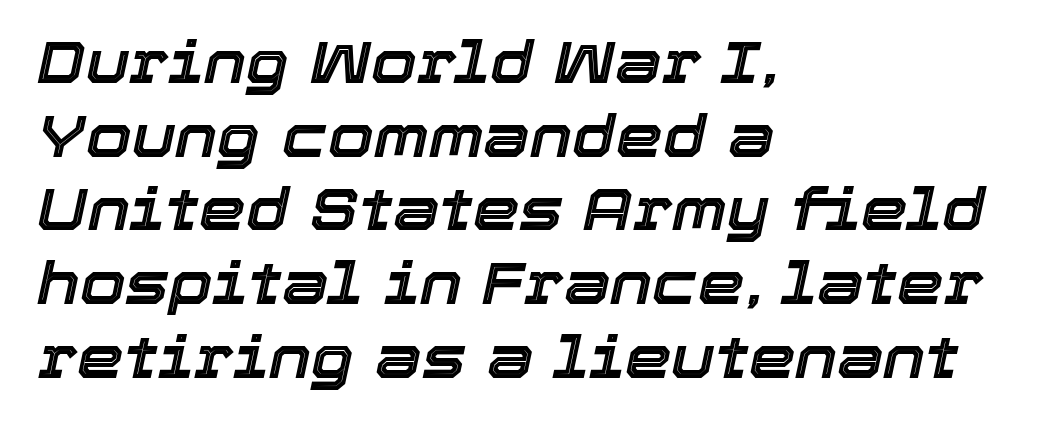
{"italic": "yes", "lean": "right", "slant_degrees": 12, "width": "normal", "x_height": "medium", "monospaced": "no", "underline": "no", "align": "left", "line_spacing": "normal", "line_spacing_ratio": 1.25, "letter_spacing": "normal", "letter_spacing_em": 0.0, "glyph_px": 59}
